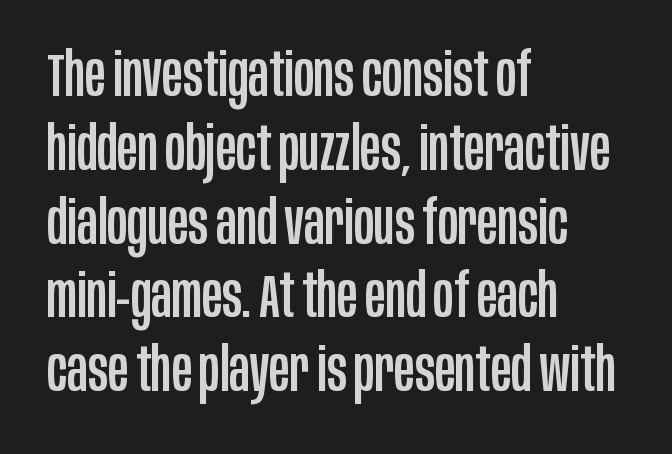
{"serif": "no", "italic": "no", "width": "condensed", "stroke_contrast": "low", "x_height": "large", "monospaced": "no", "underline": "no", "align": "left", "line_spacing_ratio": 1.21, "letter_spacing": "normal", "letter_spacing_em": 0.0, "glyph_px": 61}
